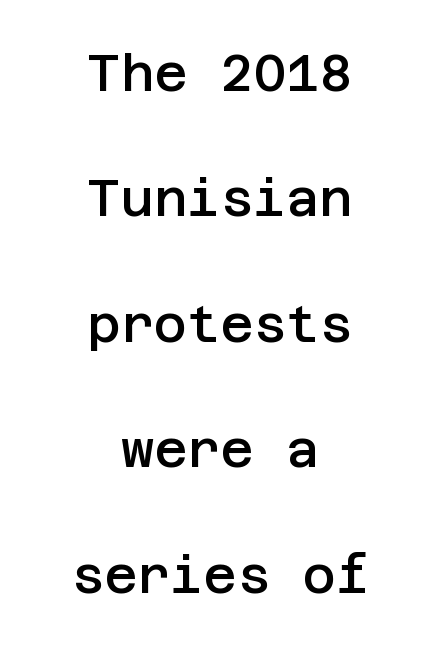
The image shows 51 px semibold sans-serif type, upright; set centered, loose line spacing (2.46x), normal letter spacing, not underlined; low stroke contrast and a large x-height.
